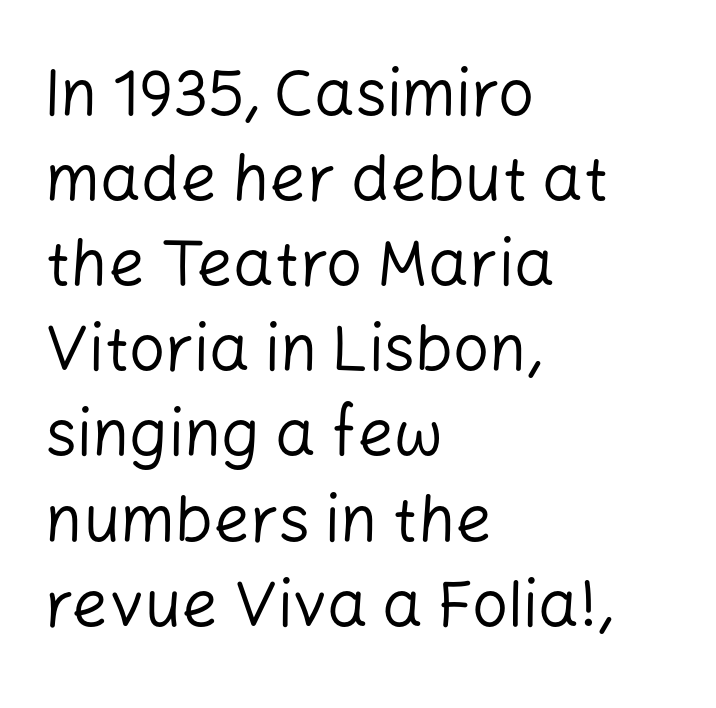
The image shows 64 px regular-weight sans-serif type, upright; set left-aligned, normal line spacing (1.33x), normal letter spacing, not underlined; low stroke contrast and a medium x-height.
